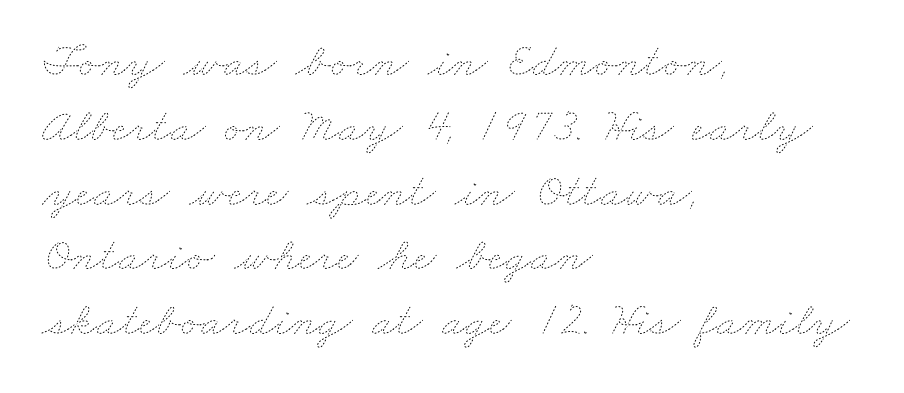
Vertically, the passage feels balanced, rows spaced as you'd expect. Heaviness? Minimal to ordinary, like unemphasized prose. These lines are rendered in a variable-pitch font. Check under the words: just untouched page. The letters sit at their default tracking, neither squeezed nor spread.
